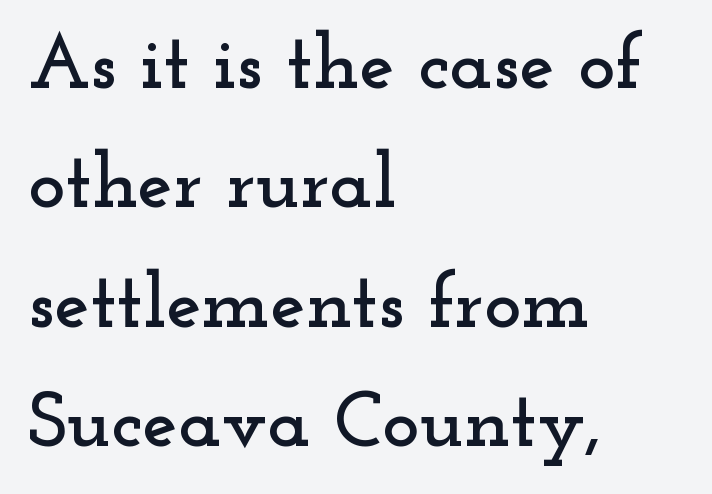
A typesetter would call this proportional, since set widths differ per character. Each new line begins a customary step beneath the previous one. Only glyphs here, with clear space below each row. A classic flush-left, rag-right setting is used for this passage. The face used here is rendered with its standard letterfit.
